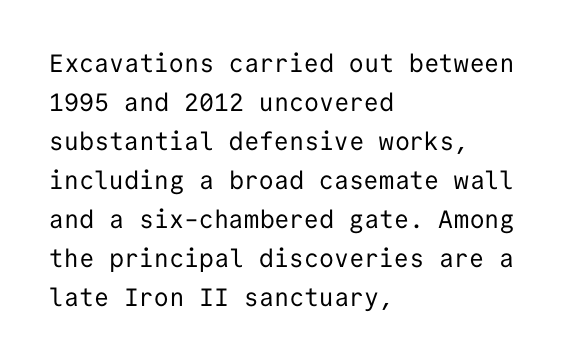
{"italic": "no", "bold": "no", "underline": "no", "align": "left", "line_spacing": "normal", "line_spacing_ratio": 1.56, "letter_spacing": "normal", "letter_spacing_em": 0.0, "glyph_px": 25}
